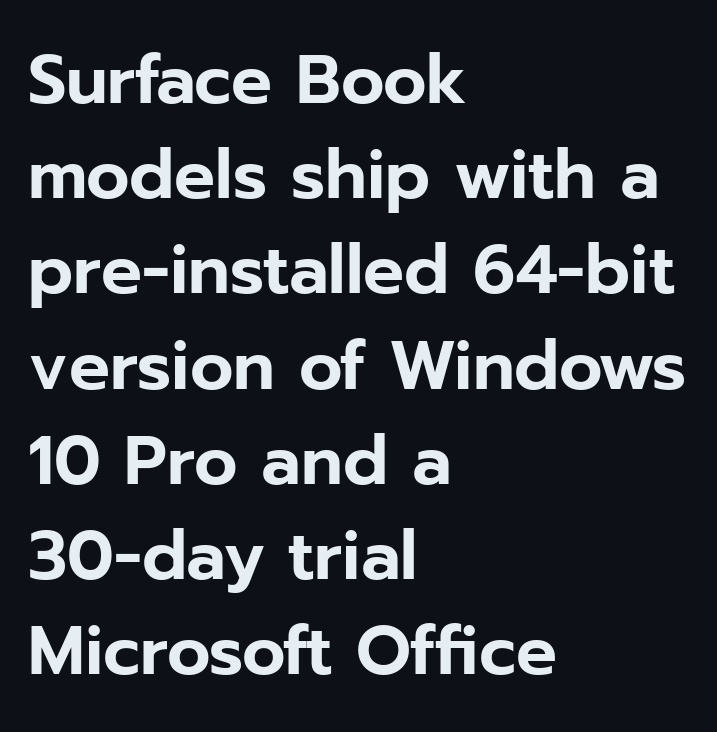
The gap between lines stays unmarked. Each line starts at the same left margin while the right side varies. Successive baselines arrive at the customary interval. Posture: straight, roman, zero tilt. A typesetter would label this face a sans. Tracking value appears to be zero — textbook default spacing.
